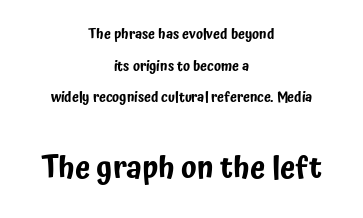
The image shows 31 px condensed sans-serif type, upright; set centered, loose line spacing (2.26x), normal letter spacing, not underlined; the second (bottom) block is 2.21x larger; low stroke contrast and a medium x-height.
